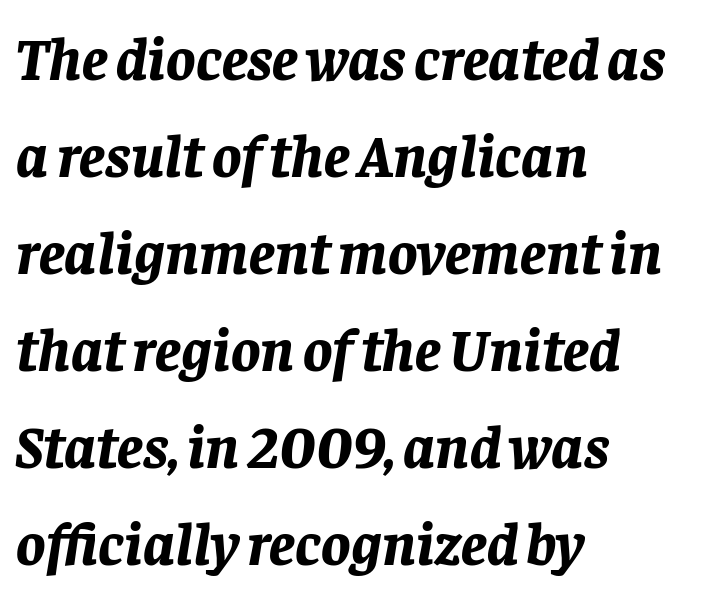
{"italic": "yes", "lean": "right", "slant_degrees": 8, "bold": "yes", "weight": "bold", "width": "normal", "stroke_contrast": "low", "x_height": "large", "monospaced": "no", "underline": "no", "align": "left", "line_spacing": "normal", "line_spacing_ratio": 1.59, "letter_spacing": "normal", "letter_spacing_em": 0.0, "glyph_px": 61}
